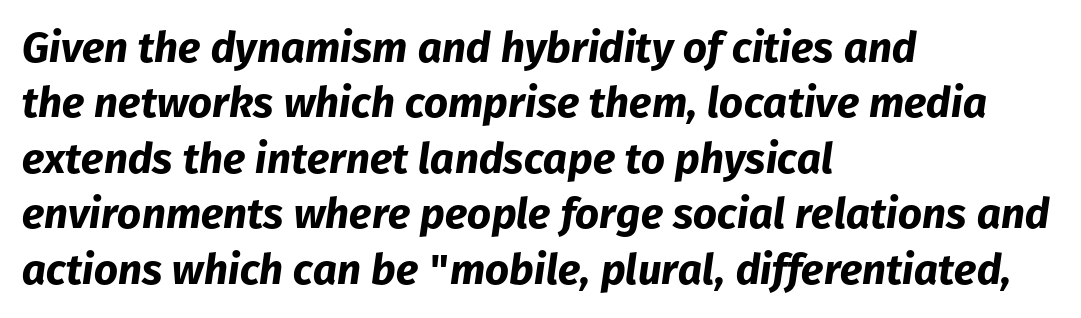
The words here are not underlined. Caption: bold face, heavy strokes. Typeset ragged right — the left edge is the straight one. Compared with ordinary roman type, these characters are visibly tilted. Students, observe: this is what conventionally led text looks like.
